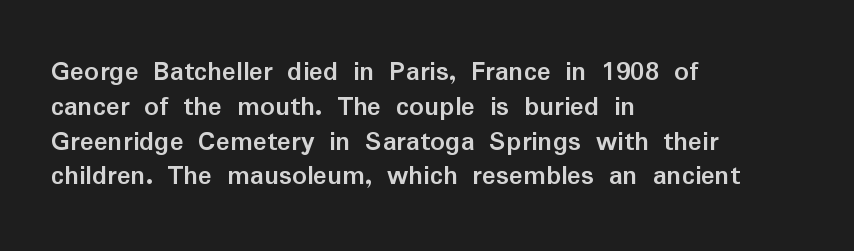
Q: Is the text bold? A: Yes.
Q: Is the text italic (slanted)? A: No, it is upright.
Q: Is the typeface a serif or a sans-serif typeface? A: Sans-serif.
Q: Is the text underlined? A: No.
Q: How is the paragraph aligned? A: Left-aligned.
Q: Is the spacing between letters normal or unusually wide? A: Normal.
Q: Width (condensed, normal, or wide)? A: Normal.
Q: Stroke contrast? A: Low.
Q: x-height? A: Medium.
Q: Monospaced? A: No.
